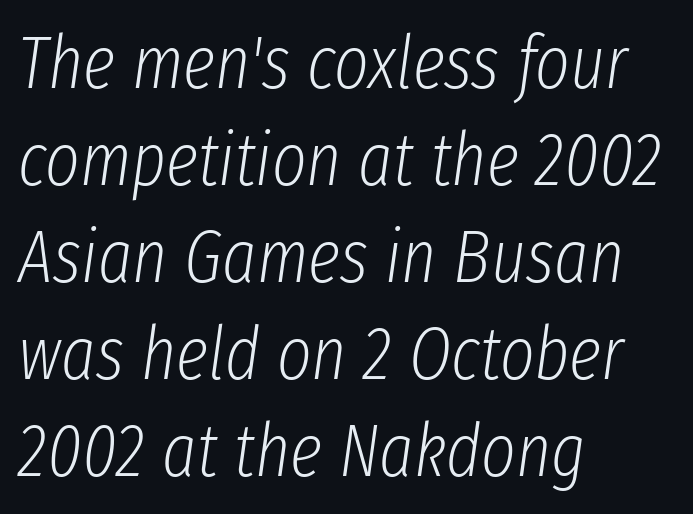
{"italic": "yes", "lean": "right", "slant_degrees": 8, "bold": "no", "weight": "light", "width": "condensed", "stroke_contrast": "low", "x_height": "medium", "monospaced": "no", "underline": "no", "align": "left", "line_spacing": "normal", "line_spacing_ratio": 1.31, "letter_spacing": "normal", "letter_spacing_em": 0.0, "glyph_px": 74}
